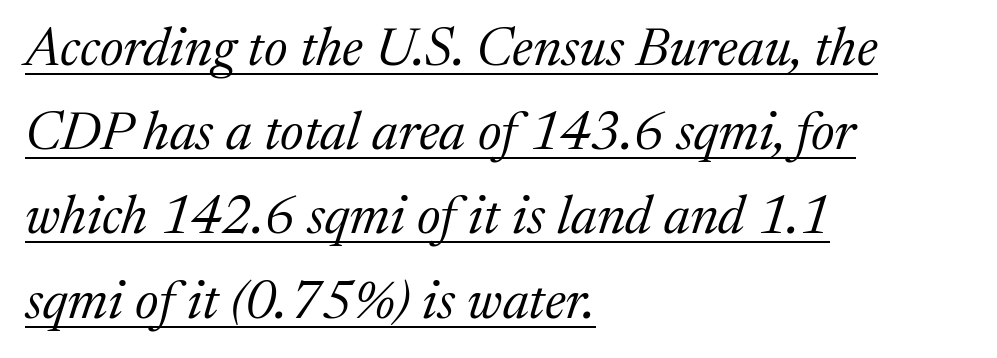
Q: Is the text bold? A: No.
Q: Is the text italic (slanted)? A: Yes, it leans right by about 17 degrees.
Q: Is the typeface a serif or a sans-serif typeface? A: Serif.
Q: Is the text underlined? A: Yes.
Q: How is the paragraph aligned? A: Left-aligned.
Q: Is the spacing between letters normal or unusually wide? A: Normal.
Q: Is the spacing between lines tight, normal or loose? A: Normal.
Q: Width (condensed, normal, or wide)? A: Normal.
Q: Stroke contrast? A: Medium.
Q: x-height? A: Medium.
Q: Monospaced? A: No.
